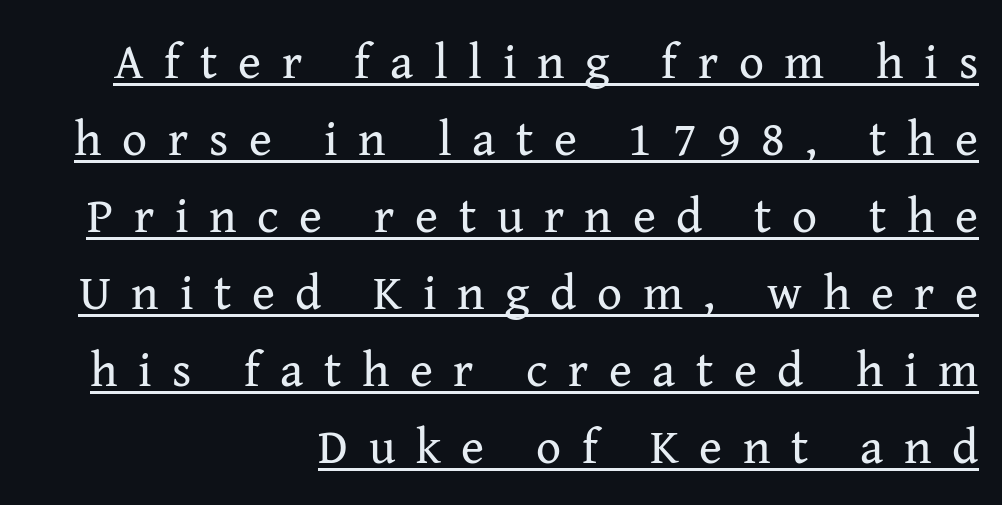
Look at the bottom of the vertical strokes: they flare into serifs here. Is there any slant? The stems are plumb. The face looks like a standard text weight, possibly lighter. Layout note: lines flush right. Check the space under the baseline: a stroke is drawn there. There is plenty of visible air inserted between adjacent glyphs.
